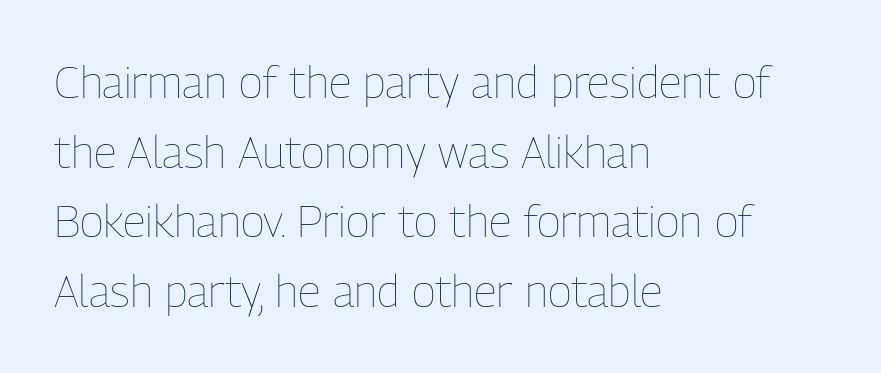
The image shows 45 px thin, condensed type, upright; set left-aligned, normal line spacing (1.55x), normal letter spacing, not underlined; low stroke contrast and a medium x-height.
